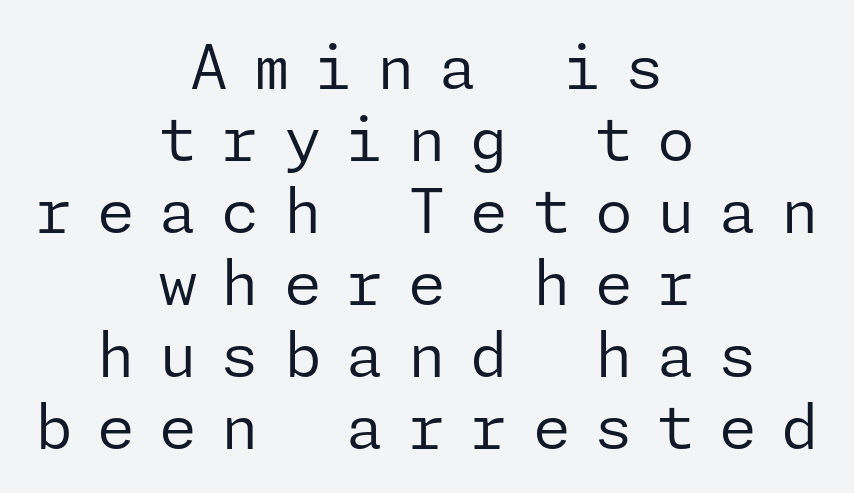
{"serif": "no", "italic": "no", "bold": "no", "weight": "regular", "width": "normal", "stroke_contrast": "low", "x_height": "medium", "underline": "no", "align": "center", "line_spacing_ratio": 1.18, "letter_spacing": "wide", "letter_spacing_em": 0.4, "glyph_px": 61}
